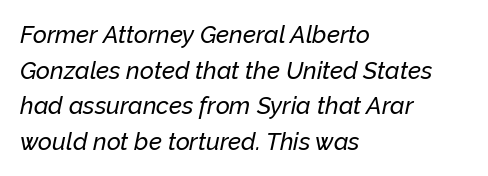
The image shows 24 px text type, italic (leaning right); set left-aligned, normal line spacing (1.48x), normal letter spacing, not underlined.
